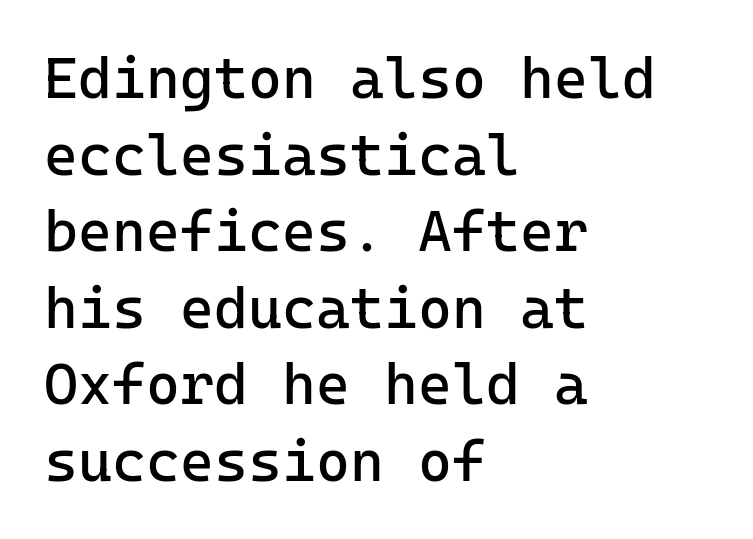
Spacing between characters is what you'd get straight out of the box. Nope, no serifs anywhere on these letters. You can tell it's not italic because the verticals are truly vertical. Caption: face not bold, strokes unweighted. Layout note: lines flush left. The block of text has a typical density, with ordinary space between rows.
